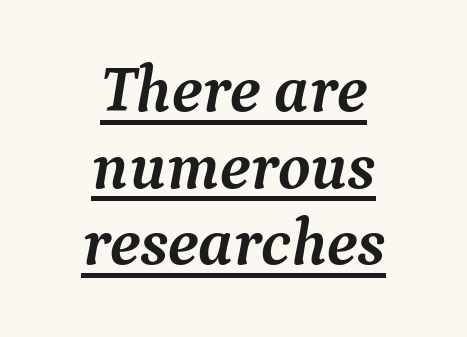
{"serif": "yes", "italic": "yes", "lean": "right", "slant_degrees": 9, "bold": "yes", "weight": "semibold", "width": "normal", "stroke_contrast": "medium", "x_height": "medium", "monospaced": "no", "underline": "yes", "align": "center", "line_spacing_ratio": 1.16, "letter_spacing": "normal", "letter_spacing_em": 0.0, "glyph_px": 66}
